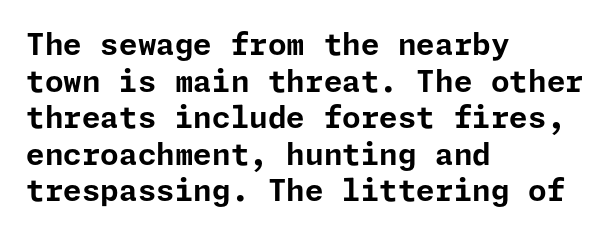
The image shows 30 px bold sans-serif type, upright; set left-aligned, line spacing 1.22x, normal letter spacing, not underlined; low stroke contrast and a medium x-height.
